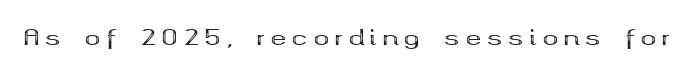
{"italic": "no", "bold": "yes", "underline": "no", "letter_spacing": "wide", "letter_spacing_em": 0.27, "glyph_px": 21}
